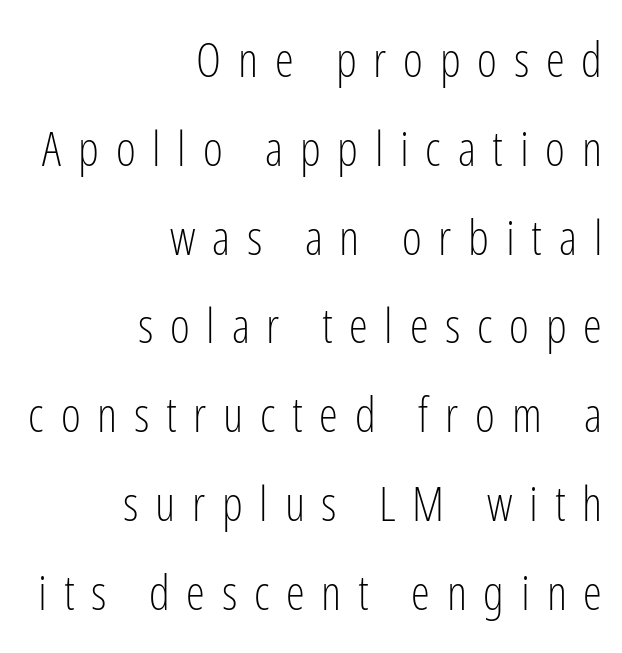
The image shows 48 px light, condensed sans-serif type, upright; set right-aligned, line spacing 1.85x, unusually wide letter spacing (+0.35 em), not underlined; low stroke contrast and a medium x-height.
